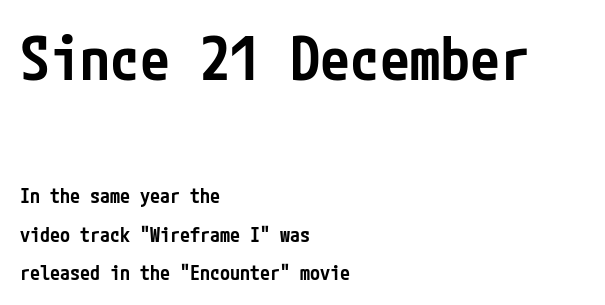
{"serif": "no", "italic": "no", "bold": "semi", "weight": "semibold", "width": "condensed", "stroke_contrast": "low", "x_height": "medium", "underline": "no", "align": "left", "line_spacing": "loose", "line_spacing_ratio": 1.92, "letter_spacing": "normal", "letter_spacing_em": 0.0, "larger_block": "first", "size_ratio": 3.0, "glyph_px": 60}
